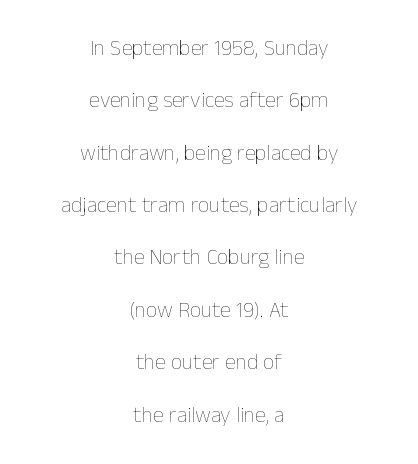
{"italic": "no", "bold": "no", "underline": "no", "align": "center", "line_spacing": "loose", "line_spacing_ratio": 2.38, "letter_spacing": "normal", "letter_spacing_em": 0.0, "glyph_px": 22}
